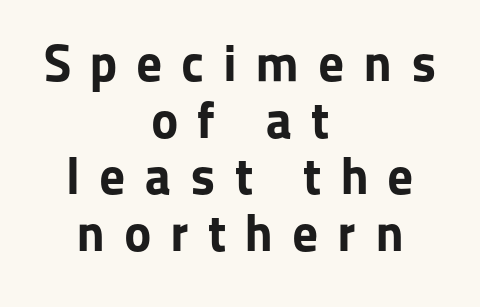
Q: Is the text bold? A: Yes.
Q: Is the text italic (slanted)? A: No, it is upright.
Q: Is the typeface a serif or a sans-serif typeface? A: Sans-serif.
Q: Is the text underlined? A: No.
Q: How is the paragraph aligned? A: Centered.
Q: Is the spacing between letters normal or unusually wide? A: Unusually wide.
Q: Is the spacing between lines tight, normal or loose? A: Tight.
Q: Width (condensed, normal, or wide)? A: Normal.
Q: Stroke contrast? A: Low.
Q: x-height? A: Medium.
Q: Monospaced? A: No.
